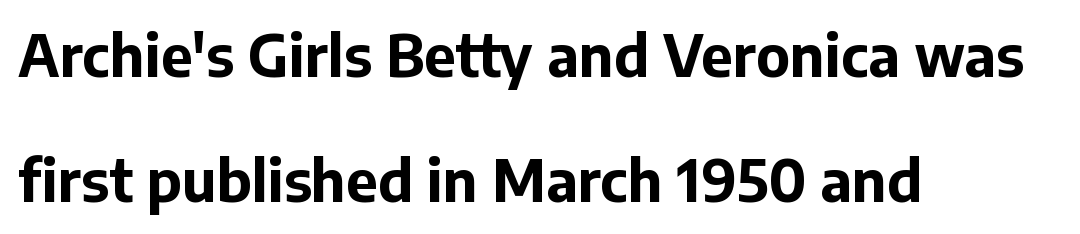
{"serif": "no", "italic": "no", "bold": "yes", "weight": "bold", "width": "normal", "stroke_contrast": "low", "x_height": "medium", "monospaced": "no", "underline": "no", "align": "left", "line_spacing": "loose", "line_spacing_ratio": 2.2, "letter_spacing": "normal", "letter_spacing_em": 0.0, "glyph_px": 57}
